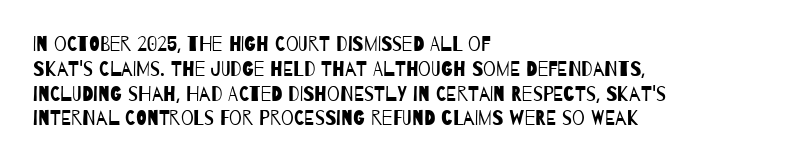
The image shows 20 px text type; set left-aligned, line spacing 1.24x, normal letter spacing, not underlined.
